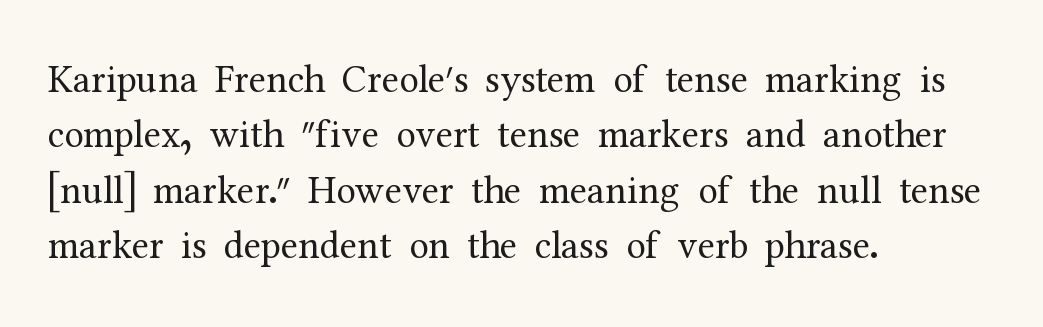
Q: Is the text bold? A: No.
Q: Is the text italic (slanted)? A: No, it is upright.
Q: Is the typeface a serif or a sans-serif typeface? A: Serif.
Q: Is the text underlined? A: No.
Q: How is the paragraph aligned? A: Left-aligned.
Q: Is the spacing between letters normal or unusually wide? A: Normal.
Q: Is the spacing between lines tight, normal or loose? A: Normal.
Q: Width (condensed, normal, or wide)? A: Normal.
Q: Stroke contrast? A: Medium.
Q: x-height? A: Medium.
Q: Monospaced? A: No.
